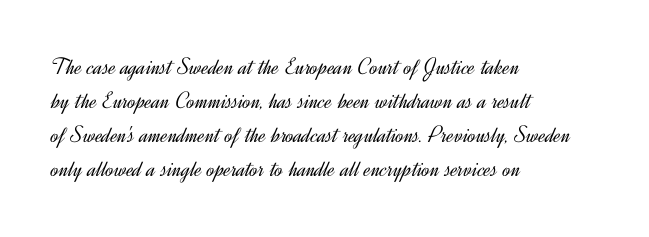
{"bold": "no", "underline": "no", "align": "left", "line_spacing": "normal", "line_spacing_ratio": 1.42, "letter_spacing": "normal", "letter_spacing_em": 0.0, "glyph_px": 24}
